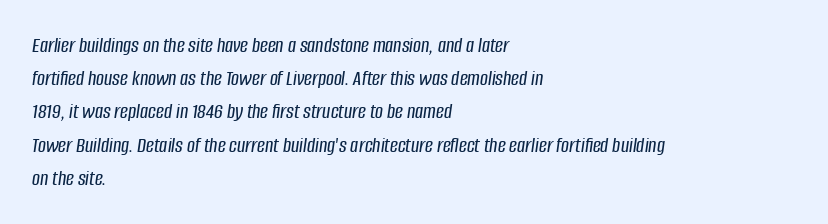
Q: Is the text italic (slanted)? A: Yes, it leans right by about 8 degrees.
Q: Is the text underlined? A: No.
Q: How is the paragraph aligned? A: Left-aligned.
Q: Is the spacing between letters normal or unusually wide? A: Normal.
Q: Is the spacing between lines tight, normal or loose? A: Normal.
